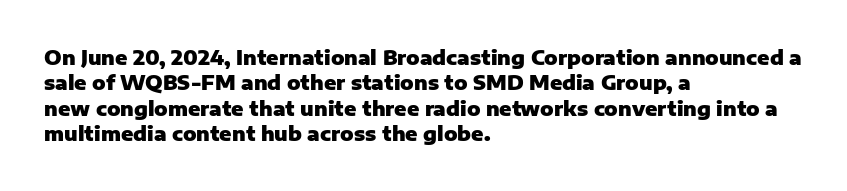
Q: Is the text bold? A: Yes.
Q: Is the text italic (slanted)? A: No, it is upright.
Q: Is the text underlined? A: No.
Q: How is the paragraph aligned? A: Left-aligned.
Q: Is the spacing between letters normal or unusually wide? A: Normal.
Q: Is the spacing between lines tight, normal or loose? A: Normal.
